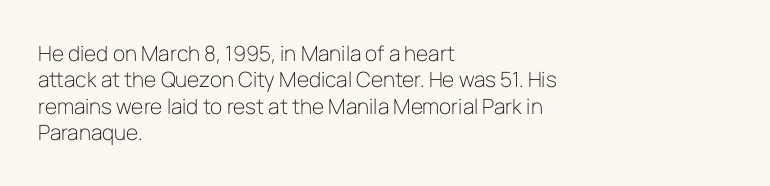
The rendering uses a moderate line-height, typical for paragraphs. Only glyphs here, with clear space below each row. The passage is arranged the way most books set body copy — flush left. Spacing between characters is what you'd get straight out of the box.
